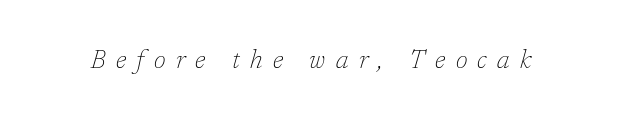
The image shows 25 px text type, italic (leaning right); set unusually wide letter spacing (+0.41 em), not underlined.
